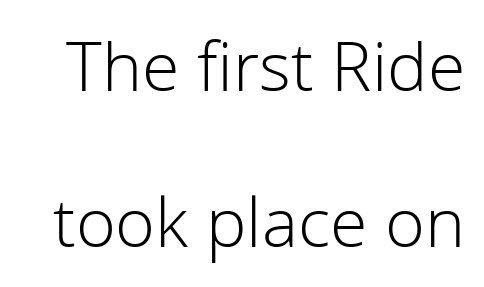
The image shows 68 px light sans-serif type, upright; set loose line spacing (2.3x), normal letter spacing, not underlined; low stroke contrast and a medium x-height.
